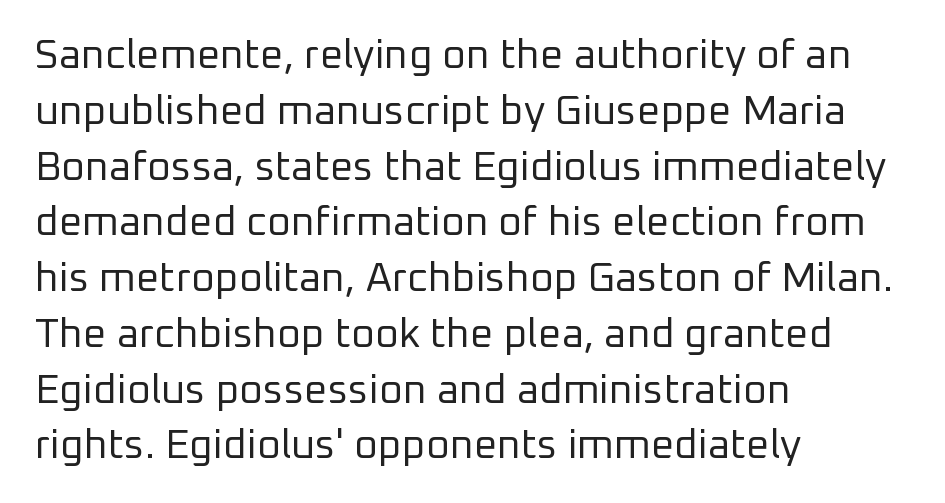
The image shows 41 px regular-weight sans-serif type, upright; set left-aligned, normal line spacing (1.36x), normal letter spacing, not underlined; low stroke contrast and a medium x-height.
